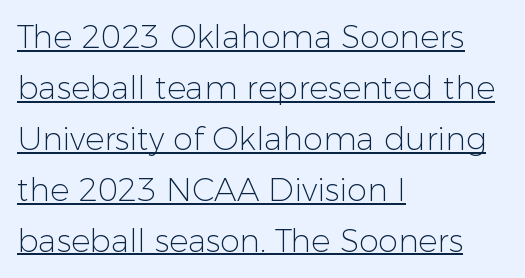
The image shows 32 px light sans-serif type, upright; set left-aligned, normal line spacing (1.59x), normal letter spacing, underlined; low stroke contrast and a medium x-height.
